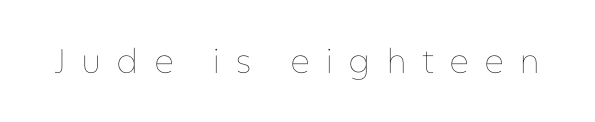
Q: Is the text bold? A: No.
Q: Is the text italic (slanted)? A: No, it is upright.
Q: Is the text underlined? A: No.
Q: Is the spacing between letters normal or unusually wide? A: Unusually wide.
Q: Width (condensed, normal, or wide)? A: Normal.
Q: Stroke contrast? A: Low.
Q: x-height? A: Medium.
Q: Monospaced? A: No.
